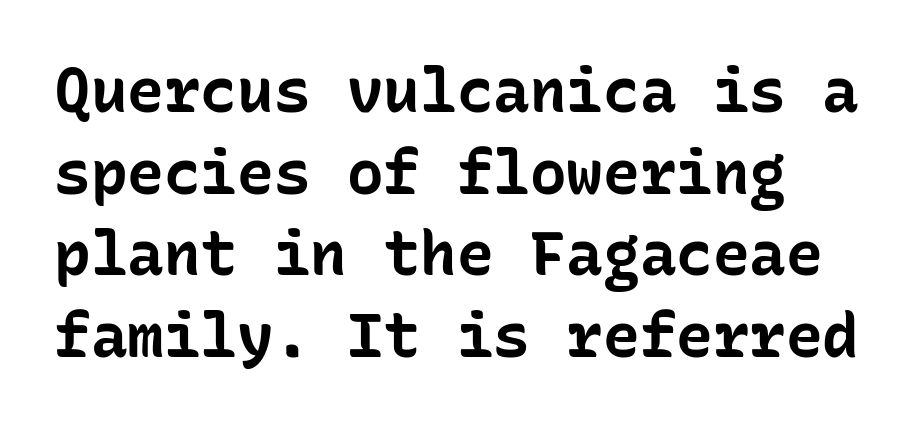
Reading down the column, the eye jumps a familiar distance to each next line. Caption: standard tracking, unaltered. Posture: upright roman. A typesetter would label this face a sans.
